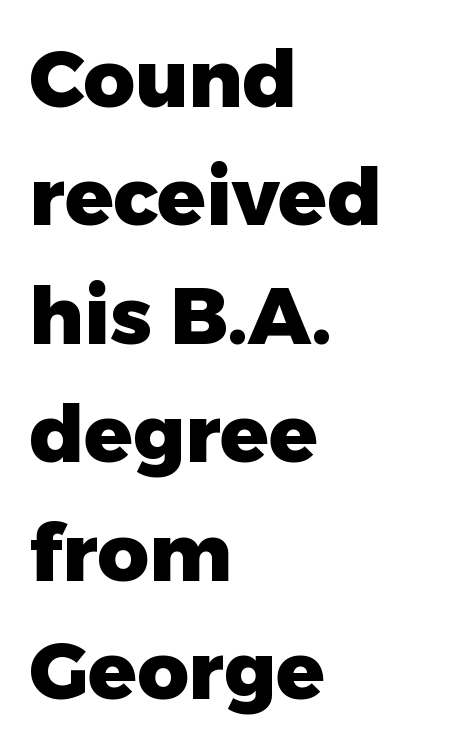
Horizontal bands of white between lines are of average thickness. The glyphs are unaccompanied by any horizontal stroke below them. If you drew a line through each stem, it would be perfectly vertical. Looks like regular typesetting: each glyph gets only the width it needs. Font category for this specimen: sans-serif.
